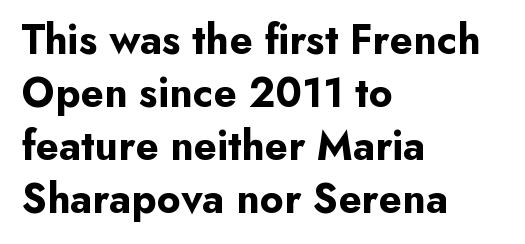
Ordinary non-slanted type is in use. Compared with an ordinary text face, these strokes are far heavier — a full bold. The paragraph has a hard left edge and a soft right edge. The designer went with a sans here, leaving each stem footless. The letters sit at their default tracking, neither squeezed nor spread.
